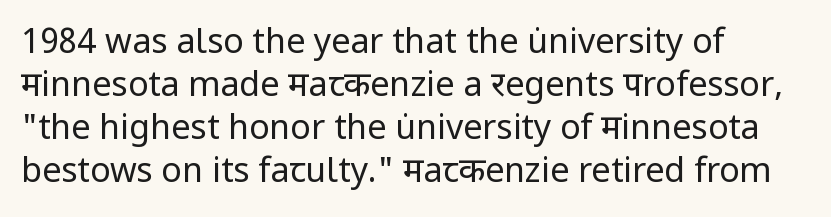
The image shows 34 px regular-weight sans-serif type, upright; set left-aligned, normal line spacing (1.26x), normal letter spacing, not underlined; low stroke contrast and a medium x-height.
